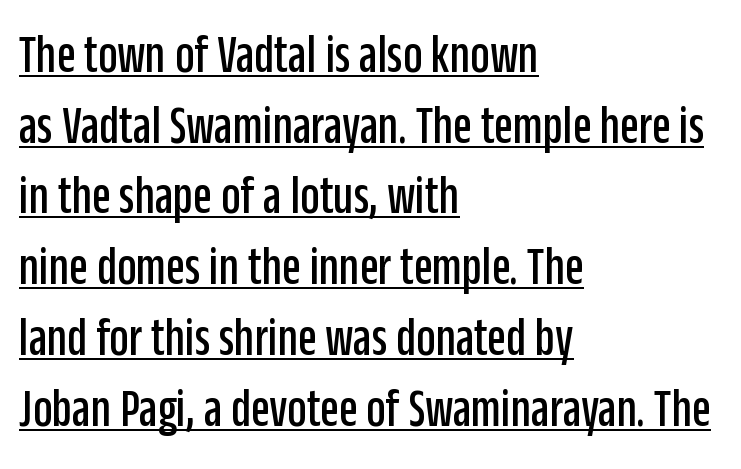
Q: Is the text italic (slanted)? A: No, it is upright.
Q: Is the typeface a serif or a sans-serif typeface? A: Sans-serif.
Q: Is the text underlined? A: Yes.
Q: How is the paragraph aligned? A: Left-aligned.
Q: Is the spacing between letters normal or unusually wide? A: Normal.
Q: Is the spacing between lines tight, normal or loose? A: Normal.
Q: Width (condensed, normal, or wide)? A: Condensed.
Q: Stroke contrast? A: Low.
Q: x-height? A: Large.
Q: Monospaced? A: No.
